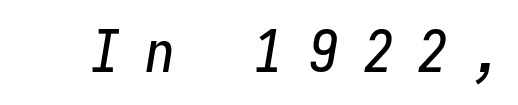
Descenders hang freely into open space. This sample uses expanded letter spacing, leaving extra air between glyphs. Tall strokes in this sample are angled rather than plumb. Every character here occupies the same horizontal width, giving the sample a typewriter-like rhythm.
